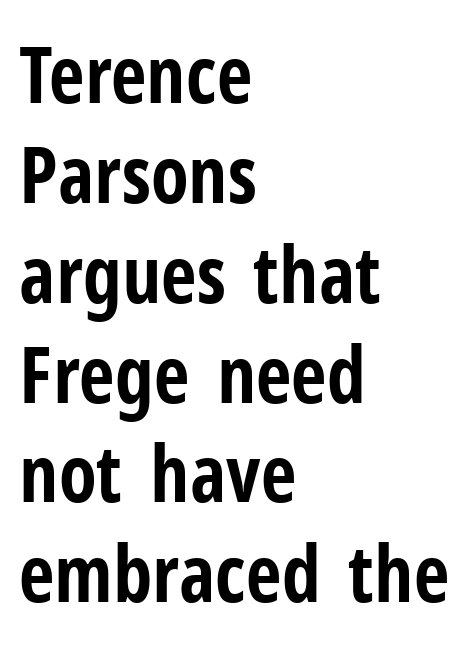
Q: Is the text bold? A: Yes.
Q: Is the text italic (slanted)? A: No, it is upright.
Q: Is the typeface a serif or a sans-serif typeface? A: Sans-serif.
Q: Is the text underlined? A: No.
Q: How is the paragraph aligned? A: Left-aligned.
Q: Is the spacing between letters normal or unusually wide? A: Normal.
Q: Is the spacing between lines tight, normal or loose? A: Normal.
Q: Width (condensed, normal, or wide)? A: Condensed.
Q: Stroke contrast? A: Low.
Q: x-height? A: Medium.
Q: Monospaced? A: No.
